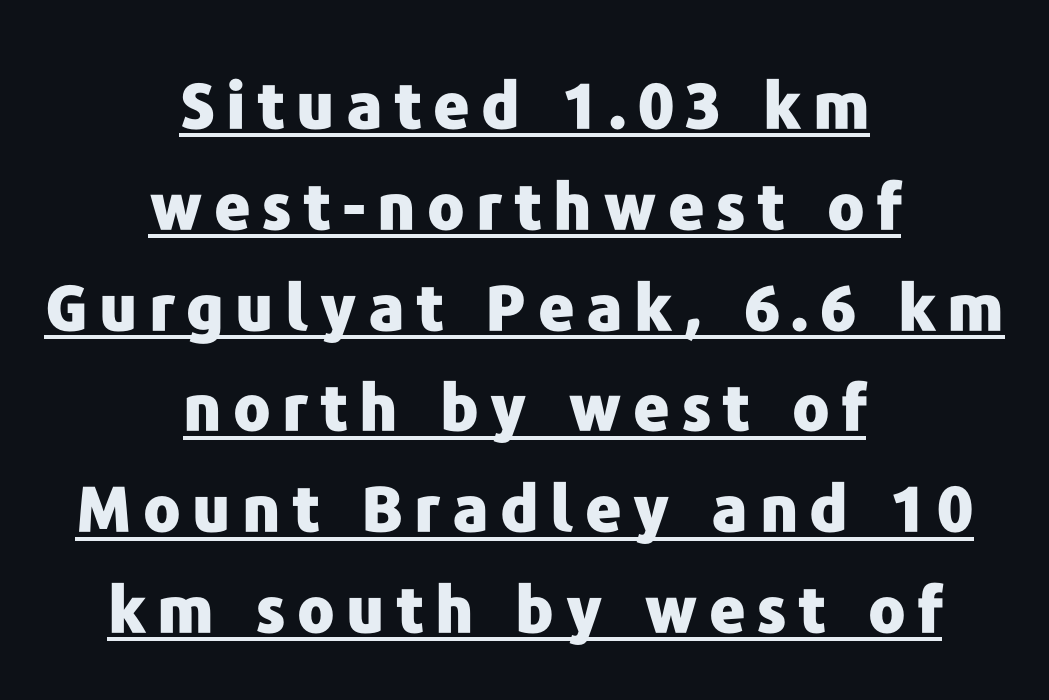
{"serif": "no", "italic": "no", "bold": "yes", "weight": "heavy", "width": "normal", "stroke_contrast": "low", "x_height": "medium", "monospaced": "no", "underline": "yes", "align": "center", "line_spacing": "normal", "line_spacing_ratio": 1.6, "glyph_px": 63}
